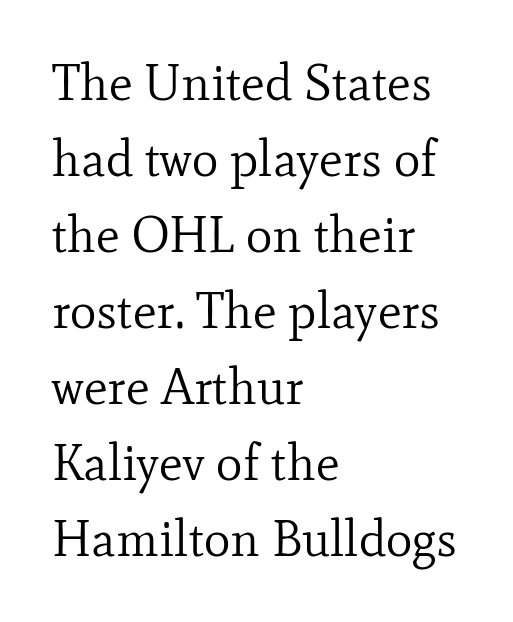
{"serif": "yes", "italic": "no", "bold": "no", "weight": "regular", "width": "normal", "stroke_contrast": "low", "x_height": "small", "monospaced": "no", "underline": "no", "align": "left", "line_spacing": "normal", "line_spacing_ratio": 1.52, "letter_spacing": "normal", "letter_spacing_em": 0.0, "glyph_px": 50}
